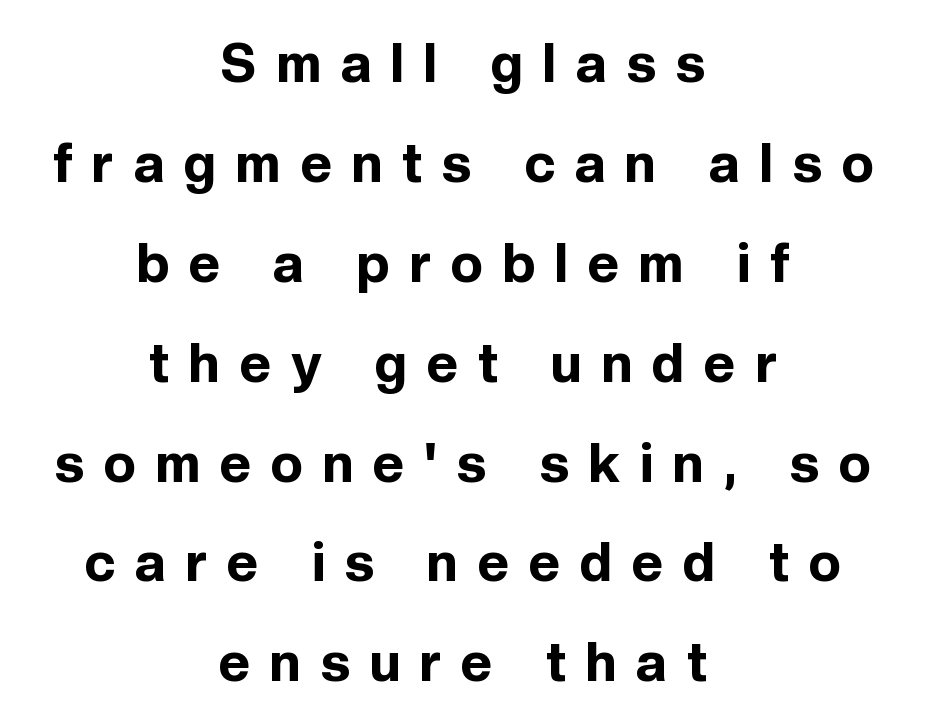
The image shows 54 px bold sans-serif type, upright; set centered, line spacing 1.85x, unusually wide letter spacing (+0.37 em), not underlined; a medium x-height.
